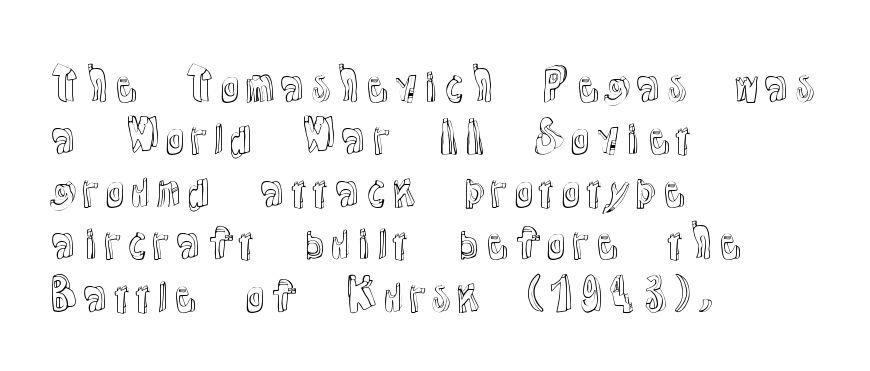
{"italic": "no", "width": "normal", "x_height": "medium", "monospaced": "no", "underline": "no", "align": "left", "line_spacing_ratio": 1.22, "letter_spacing": "normal", "letter_spacing_em": 0.0, "glyph_px": 43}
